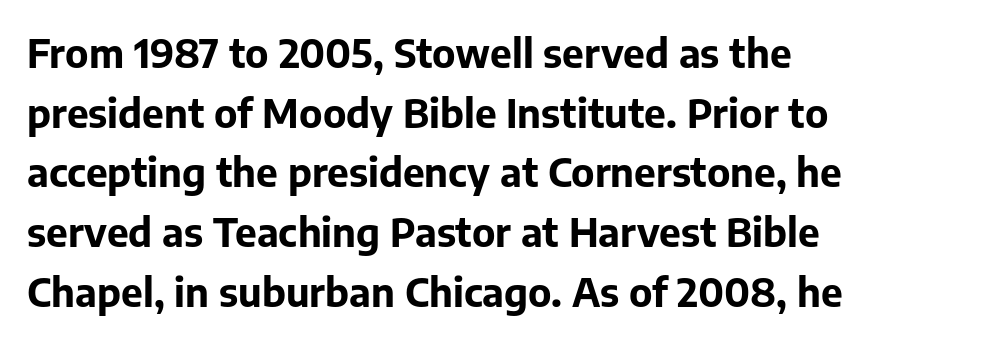
{"serif": "no", "italic": "no", "bold": "yes", "weight": "bold", "width": "normal", "stroke_contrast": "low", "x_height": "medium", "monospaced": "no", "underline": "no", "align": "left", "line_spacing": "normal", "line_spacing_ratio": 1.53, "letter_spacing": "normal", "letter_spacing_em": 0.0, "glyph_px": 39}
